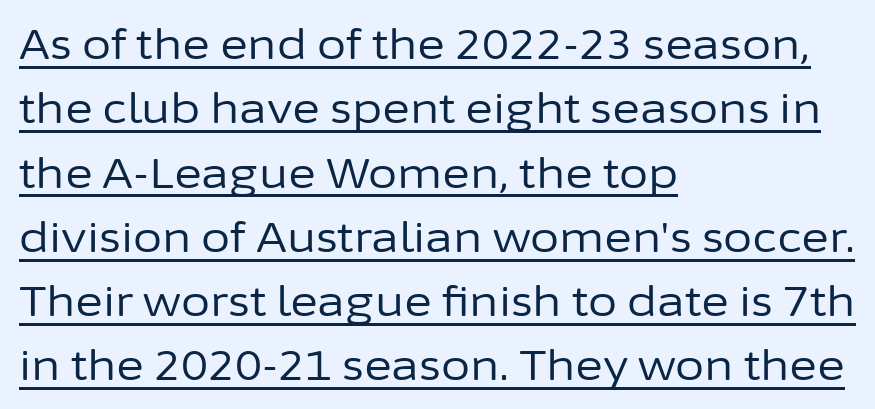
{"serif": "no", "italic": "no", "bold": "no", "weight": "regular", "width": "normal", "stroke_contrast": "low", "x_height": "medium", "monospaced": "no", "underline": "yes", "align": "left", "line_spacing": "normal", "line_spacing_ratio": 1.53, "letter_spacing": "normal", "letter_spacing_em": 0.0, "glyph_px": 42}
